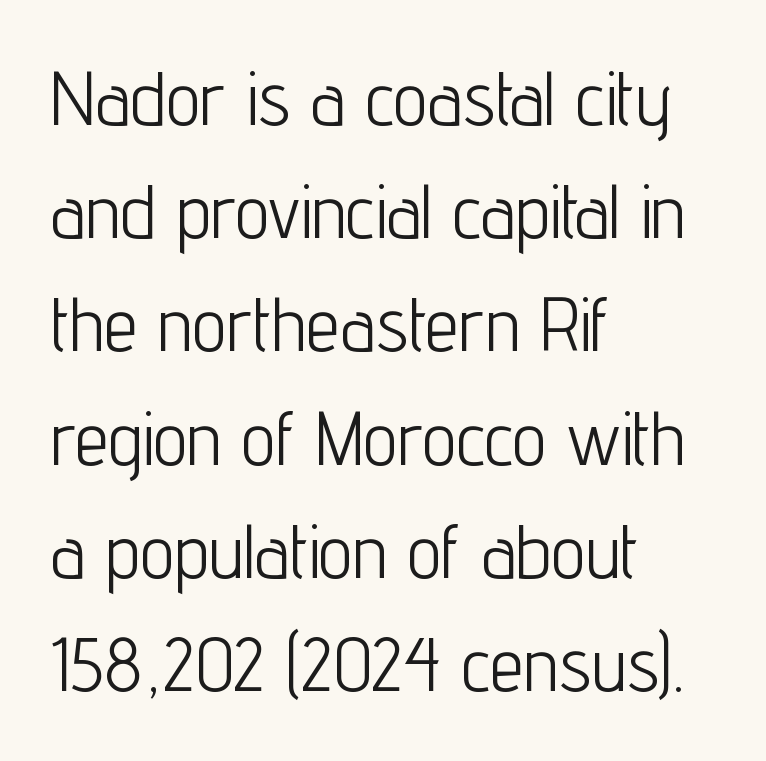
Q: Is the text bold? A: No.
Q: Is the text italic (slanted)? A: No, it is upright.
Q: Is the typeface a serif or a sans-serif typeface? A: Sans-serif.
Q: Is the text underlined? A: No.
Q: How is the paragraph aligned? A: Left-aligned.
Q: Is the spacing between letters normal or unusually wide? A: Normal.
Q: Is the spacing between lines tight, normal or loose? A: Normal.
Q: Width (condensed, normal, or wide)? A: Condensed.
Q: Stroke contrast? A: Low.
Q: x-height? A: Medium.
Q: Monospaced? A: No.
